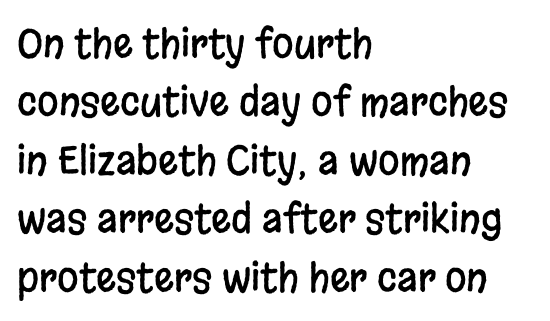
The paragraph shown leans on its left margin. The type family on display is of the sans-serif kind. Style check: upright. Line spacing here is normal. The string is rendered with underlining switched off.
